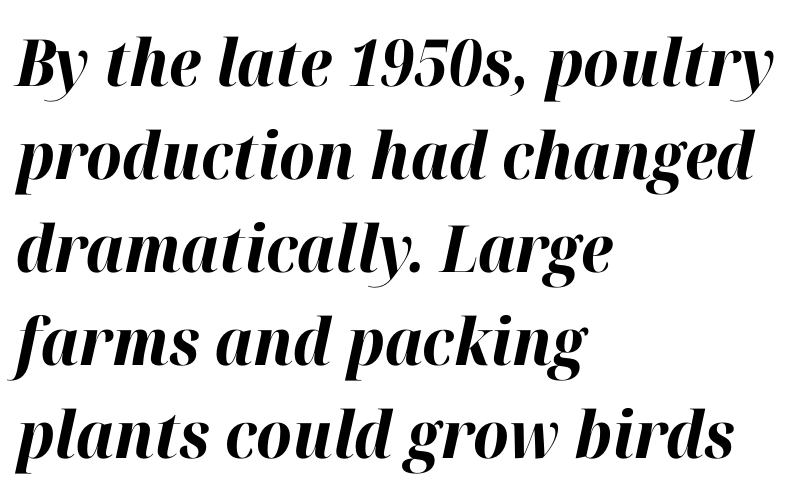
{"italic": "yes", "lean": "right", "slant_degrees": 12, "bold": "yes", "weight": "bold", "width": "normal", "stroke_contrast": "high", "x_height": "medium", "monospaced": "no", "underline": "no", "align": "left", "line_spacing": "normal", "line_spacing_ratio": 1.43, "letter_spacing": "normal", "letter_spacing_em": 0.0, "glyph_px": 65}
